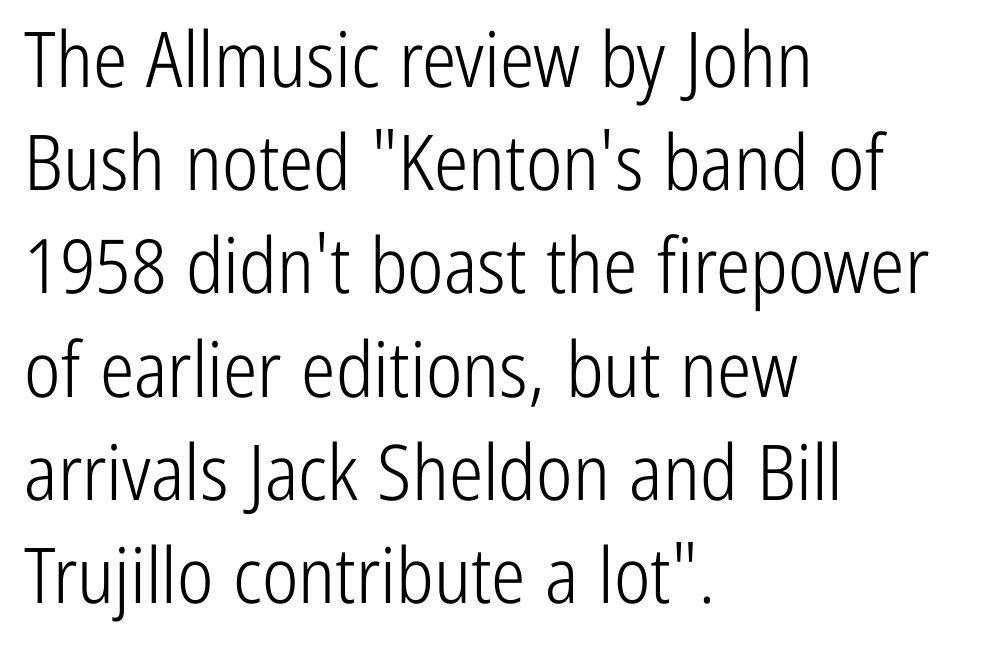
Q: Is the text bold? A: No.
Q: Is the text italic (slanted)? A: No, it is upright.
Q: Is the typeface a serif or a sans-serif typeface? A: Sans-serif.
Q: Is the text underlined? A: No.
Q: How is the paragraph aligned? A: Left-aligned.
Q: Is the spacing between letters normal or unusually wide? A: Normal.
Q: Is the spacing between lines tight, normal or loose? A: Normal.
Q: Width (condensed, normal, or wide)? A: Condensed.
Q: Stroke contrast? A: Low.
Q: x-height? A: Medium.
Q: Monospaced? A: No.
